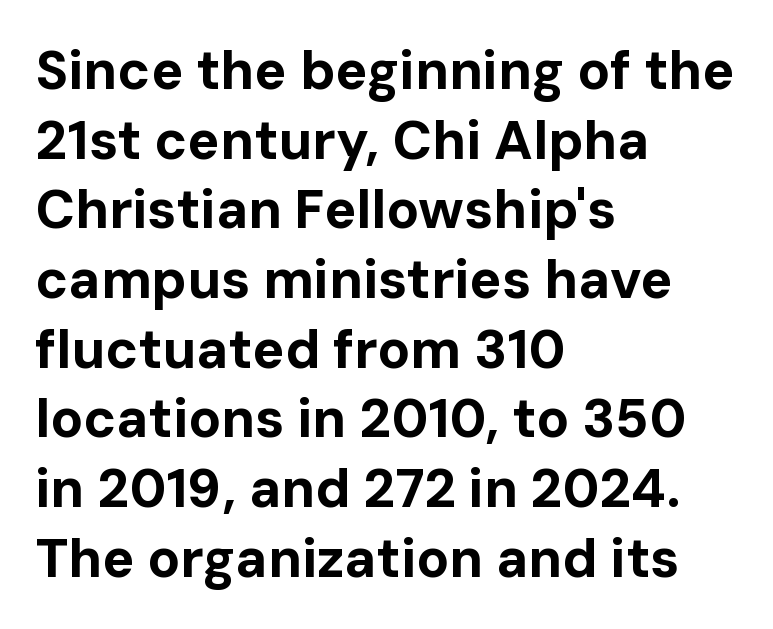
The image shows 54 px bold sans-serif type, upright; set left-aligned, normal line spacing (1.29x), normal letter spacing, not underlined; low stroke contrast and a medium x-height.
